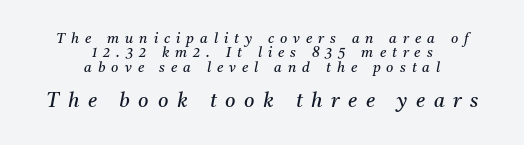
The line-height multiplier appears low, near solid setting. A centered setting, common on invitations and titles, is used for this passage. Here the glyphs are tracked loosely, breaking word shapes into spaced letters. Notice how the stems are inclined rather than vertical — that's the hallmark of italics.
